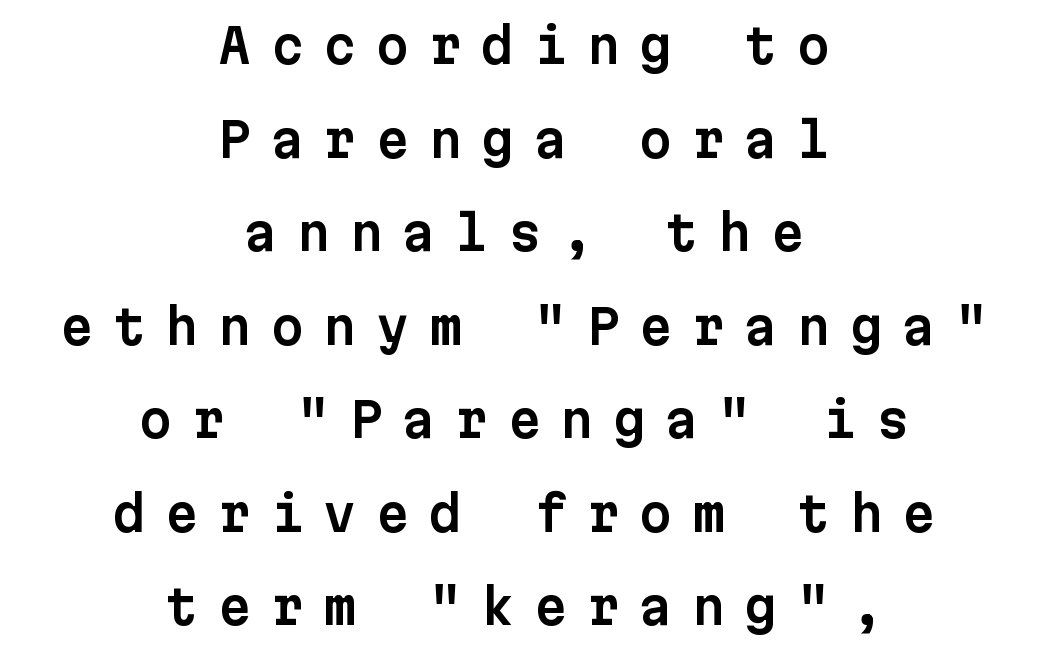
Q: Is the text italic (slanted)? A: No, it is upright.
Q: Is the typeface a serif or a sans-serif typeface? A: Sans-serif.
Q: Is the text underlined? A: No.
Q: How is the paragraph aligned? A: Centered.
Q: Is the spacing between letters normal or unusually wide? A: Unusually wide.
Q: Is the spacing between lines tight, normal or loose? A: Loose.
Q: Width (condensed, normal, or wide)? A: Normal.
Q: Stroke contrast? A: Low.
Q: x-height? A: Medium.
Q: Monospaced? A: Yes.
